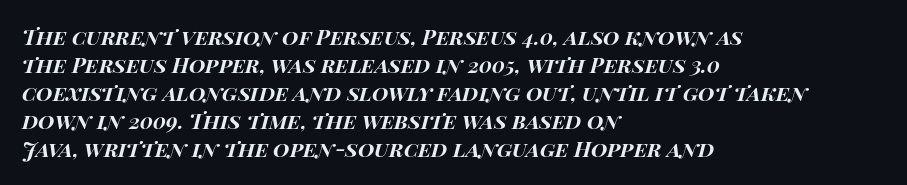
{"italic": "yes", "lean": "right", "slant_degrees": 14, "bold": "yes", "underline": "no", "align": "left", "line_spacing": "normal", "line_spacing_ratio": 1.33, "letter_spacing": "normal", "letter_spacing_em": 0.0, "glyph_px": 21}
